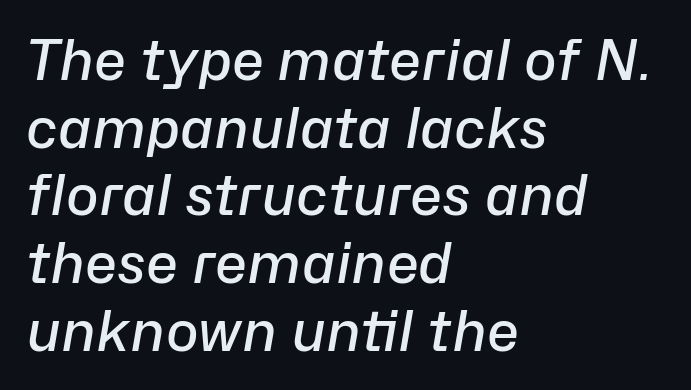
Q: Is the text bold? A: Semi-bold.
Q: Is the text italic (slanted)? A: Yes, it leans right by about 10 degrees.
Q: Is the text underlined? A: No.
Q: How is the paragraph aligned? A: Left-aligned.
Q: Is the spacing between letters normal or unusually wide? A: Normal.
Q: Width (condensed, normal, or wide)? A: Normal.
Q: Stroke contrast? A: Low.
Q: x-height? A: Medium.
Q: Monospaced? A: No.
